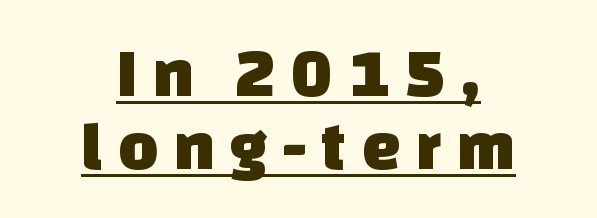
You could only call the tracking loose — the letters float apart. The typesetter has applied underlining to the passage shown. The lines in this sample share a center point and differ in where they start and stop. The face used here is proportionally spaced, like ordinary book or web type. The lines are packed closely together with very little leading.
